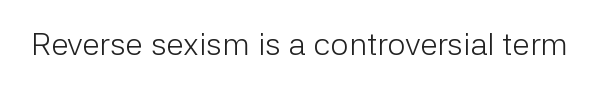
The face used here is a sans, in the tradition of grotesques and geometrics. These lines are rendered in a variable-pitch font. This rendering features lettering with no underline. Standard letterfit; no display-style spreading of the glyphs. The passage shown is not bold in any degree.
